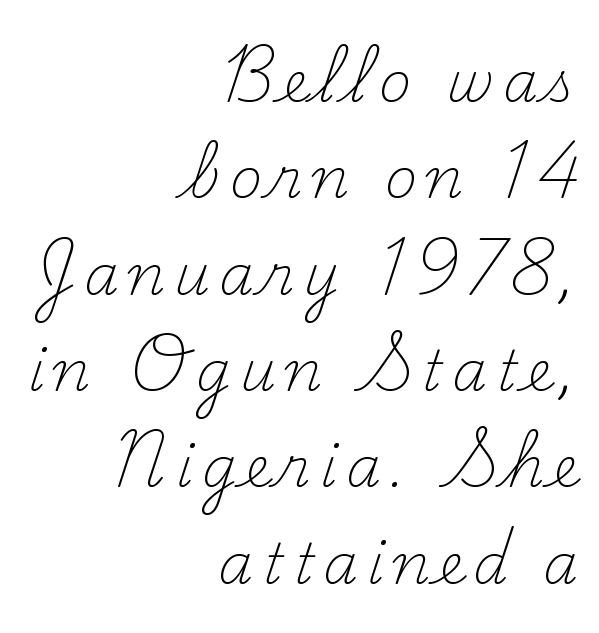
The image shows 56 px light type; set right-aligned, line spacing 1.72x, not underlined; medium stroke contrast and a small x-height.
